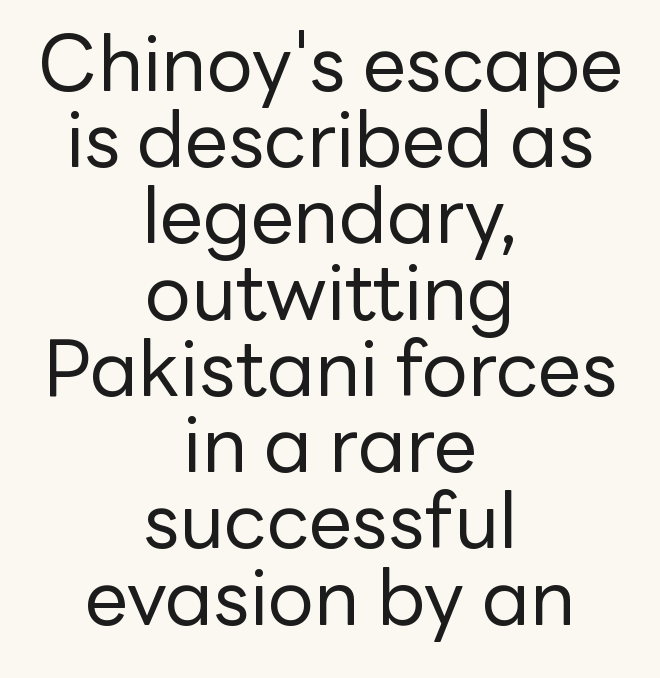
The image shows 77 px regular-weight sans-serif type, upright; set centered, tight line spacing (0.99x), normal letter spacing, not underlined; low stroke contrast and a medium x-height.
